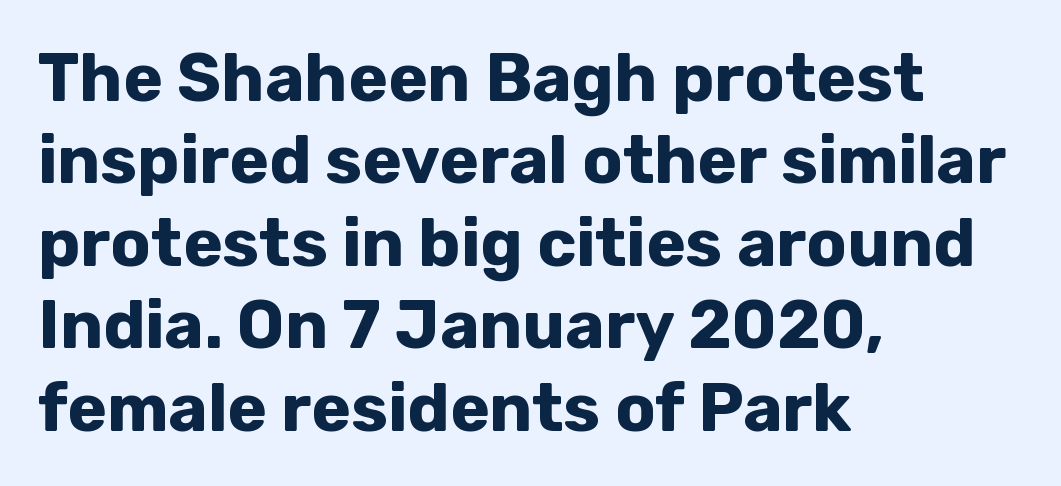
Q: Is the text bold? A: Yes.
Q: Is the text italic (slanted)? A: No, it is upright.
Q: Is the typeface a serif or a sans-serif typeface? A: Sans-serif.
Q: Is the text underlined? A: No.
Q: How is the paragraph aligned? A: Left-aligned.
Q: Is the spacing between letters normal or unusually wide? A: Normal.
Q: Width (condensed, normal, or wide)? A: Normal.
Q: Stroke contrast? A: Low.
Q: x-height? A: Medium.
Q: Monospaced? A: No.
